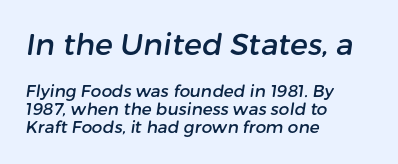
Default kerning and tracking; the words read as compact shapes. Line spacing here is tight. These lines are rendered in a variable-pitch font. Block one is the big one; block two sits smaller underneath. Font category for this specimen: sans-serif.
